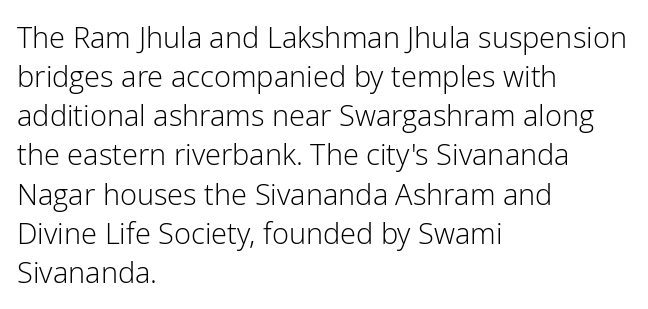
The image shows 29 px light sans-serif type, upright; set left-aligned, normal line spacing (1.35x), normal letter spacing, not underlined; low stroke contrast and a medium x-height.
